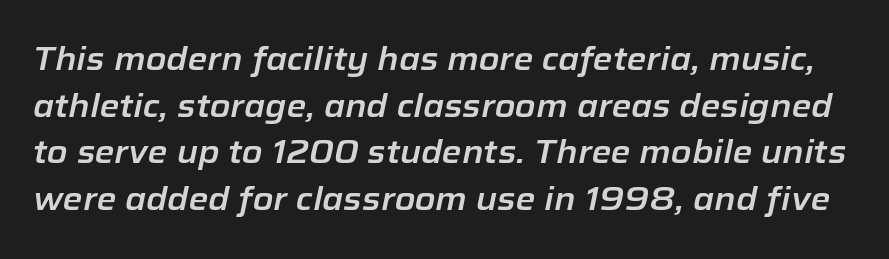
The string is rendered with underlining switched off. These lines are rendered in a variable-pitch font. Quick note: italic. The line-height multiplier appears to be the usual default. You could call the tracking neutral — neither tight nor loose.
